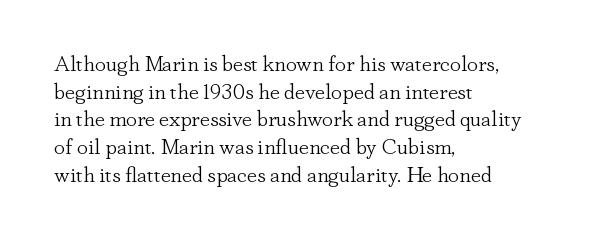
The image shows 22 px text type, upright; set left-aligned, normal line spacing (1.26x), normal letter spacing, not underlined.
